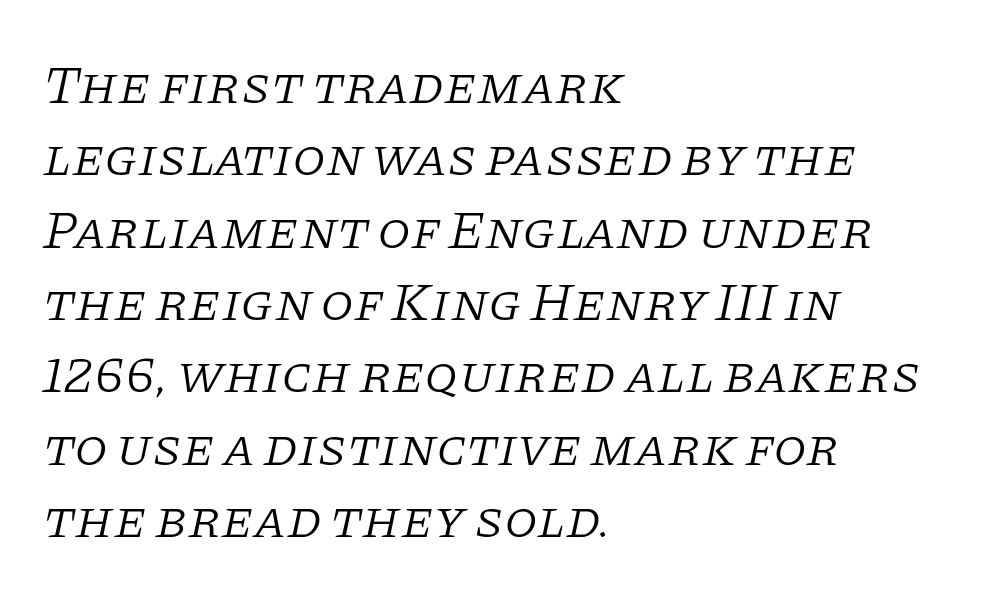
{"serif": "yes", "italic": "yes", "lean": "right", "slant_degrees": 11, "bold": "no", "weight": "light", "width": "normal", "stroke_contrast": "low", "x_height": "large", "monospaced": "no", "underline": "no", "align": "left", "line_spacing": "normal", "line_spacing_ratio": 1.34, "letter_spacing": "normal", "letter_spacing_em": 0.0, "glyph_px": 54}
